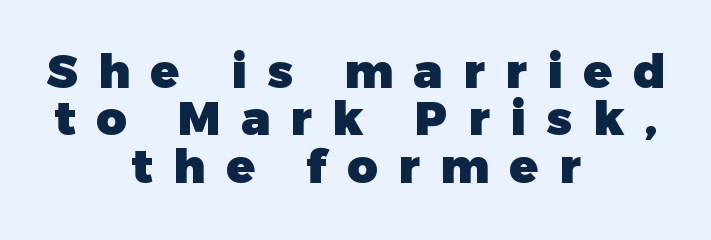
Q: Is the text bold? A: Yes.
Q: Is the text italic (slanted)? A: No, it is upright.
Q: Is the typeface a serif or a sans-serif typeface? A: Sans-serif.
Q: Is the text underlined? A: No.
Q: How is the paragraph aligned? A: Centered.
Q: Is the spacing between letters normal or unusually wide? A: Unusually wide.
Q: Is the spacing between lines tight, normal or loose? A: Tight.
Q: Width (condensed, normal, or wide)? A: Normal.
Q: Stroke contrast? A: Low.
Q: x-height? A: Medium.
Q: Monospaced? A: No.
